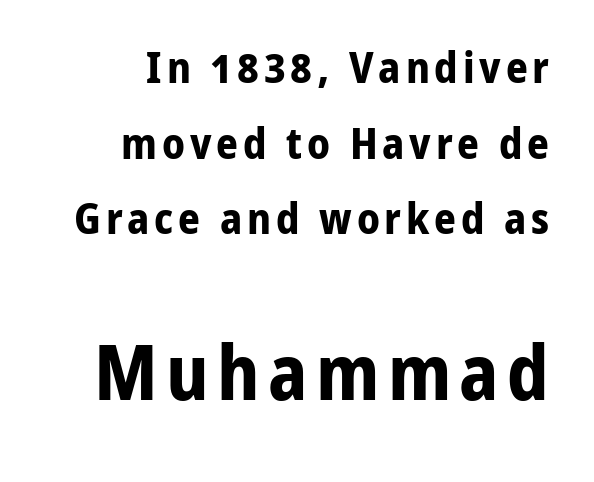
{"serif": "no", "italic": "no", "bold": "yes", "weight": "bold", "width": "normal", "stroke_contrast": "low", "x_height": "medium", "monospaced": "no", "underline": "no", "align": "right", "line_spacing_ratio": 1.76, "larger_block": "second", "size_ratio": 1.77, "glyph_px": 76}
